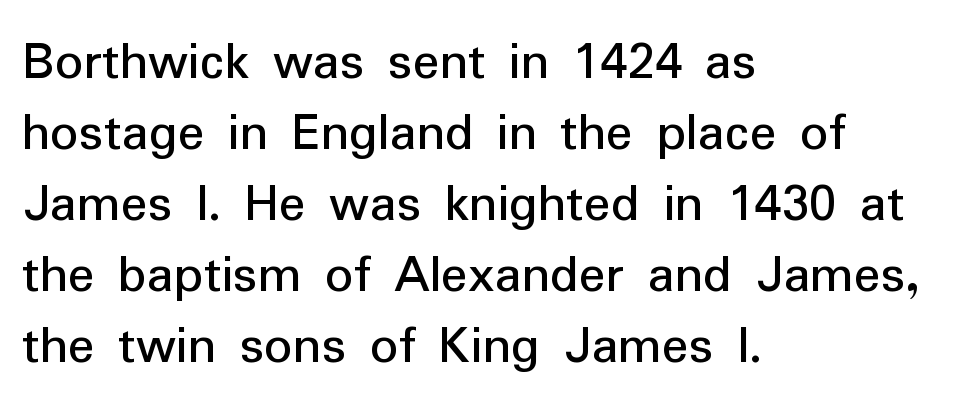
{"serif": "no", "italic": "no", "bold": "no", "weight": "regular", "width": "normal", "stroke_contrast": "low", "x_height": "medium", "monospaced": "no", "underline": "no", "align": "left", "line_spacing": "normal", "line_spacing_ratio": 1.27, "letter_spacing": "normal", "letter_spacing_em": 0.0, "glyph_px": 56}
